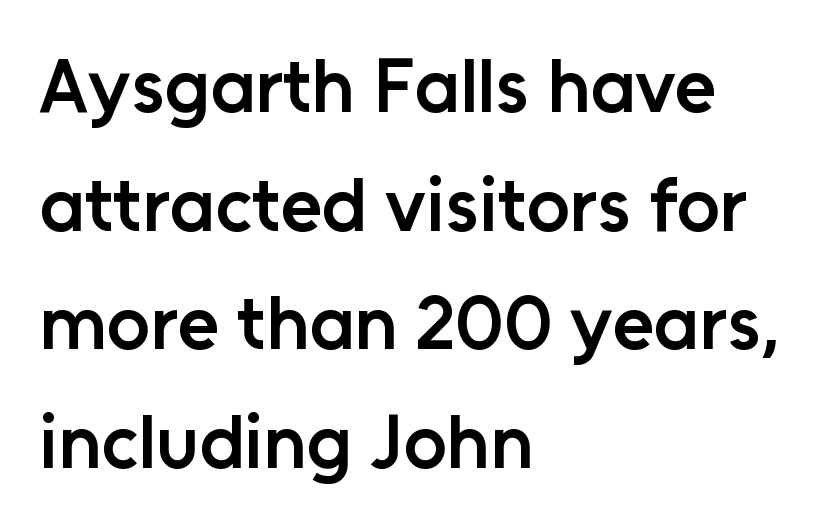
{"serif": "no", "italic": "no", "bold": "semi", "weight": "semibold", "width": "normal", "stroke_contrast": "low", "x_height": "medium", "monospaced": "no", "underline": "no", "align": "left", "line_spacing": "normal", "line_spacing_ratio": 1.56, "letter_spacing": "normal", "letter_spacing_em": 0.0, "glyph_px": 76}
